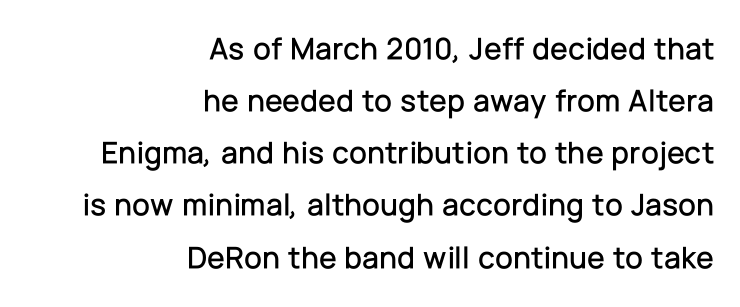
The image shows 32 px sans-serif type, upright; set right-aligned, normal line spacing (1.63x), normal letter spacing, not underlined; low stroke contrast and a medium x-height.
